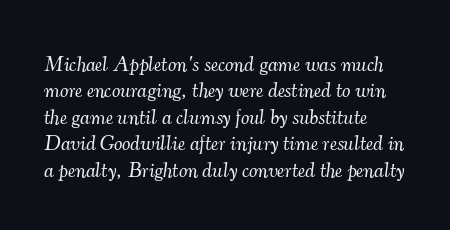
{"italic": "yes", "lean": "right", "slant_degrees": 7, "bold": "no", "underline": "no", "align": "left", "line_spacing": "normal", "line_spacing_ratio": 1.26, "letter_spacing": "normal", "letter_spacing_em": 0.0, "glyph_px": 21}
